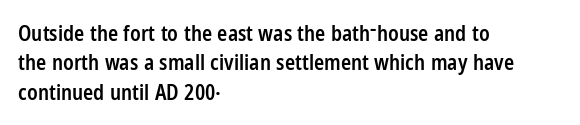
The space between consecutive lines is moderate. Its strokes are somewhat broadened, the hallmark of semibold type. Tracking value appears to be zero — textbook default spacing. These lines are set flush left with a ragged right edge. Underlining? Definitely not there. If you drew a line through each stem, it would be perfectly vertical.
